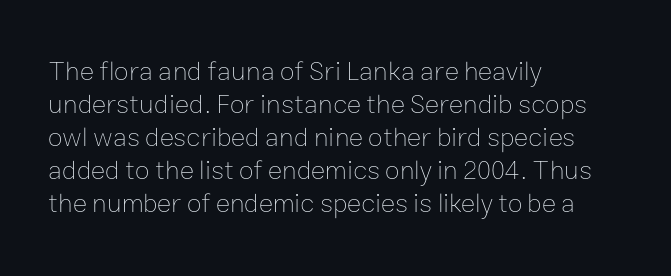
The image shows 27 px text type, upright; set left-aligned, line spacing 1.22x, normal letter spacing, not underlined.
